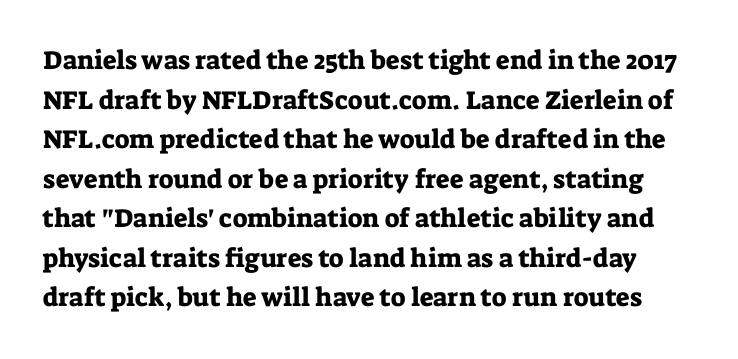
In terms of letterspacing, this is plain default setting. Regular leading. Lines of text with bare space underneath. Vertical strokes here are truly vertical.
